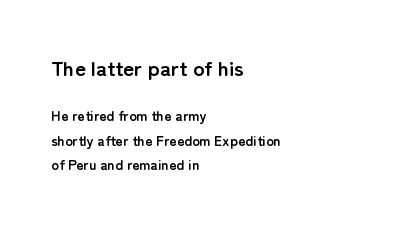
Q: Is the text bold? A: Yes.
Q: Is the text italic (slanted)? A: No, it is upright.
Q: Is the text underlined? A: No.
Q: How is the paragraph aligned? A: Left-aligned.
Q: Is the spacing between letters normal or unusually wide? A: Normal.
Q: Which block of text is set in a larger size, the first (top) or the second (bottom)? A: The first (top) one.
